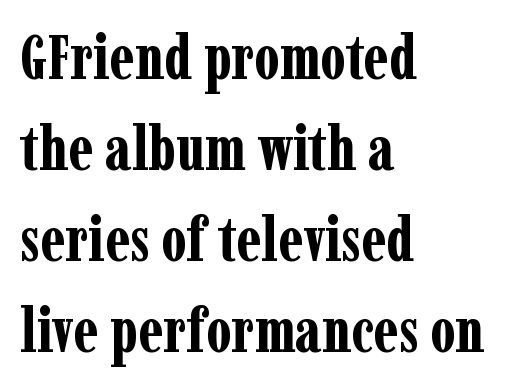
{"serif": "yes", "italic": "no", "bold": "yes", "weight": "bold", "width": "condensed", "stroke_contrast": "low", "x_height": "medium", "monospaced": "no", "underline": "no", "align": "left", "line_spacing": "normal", "line_spacing_ratio": 1.47, "letter_spacing": "normal", "letter_spacing_em": 0.0, "glyph_px": 62}
